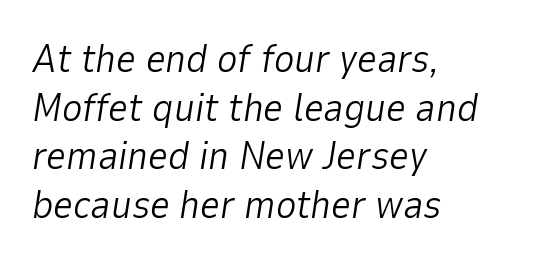
{"italic": "yes", "lean": "right", "slant_degrees": 9, "bold": "no", "weight": "light", "width": "normal", "stroke_contrast": "low", "x_height": "medium", "monospaced": "no", "underline": "no", "align": "left", "line_spacing": "normal", "line_spacing_ratio": 1.25, "letter_spacing": "normal", "letter_spacing_em": 0.0, "glyph_px": 39}
